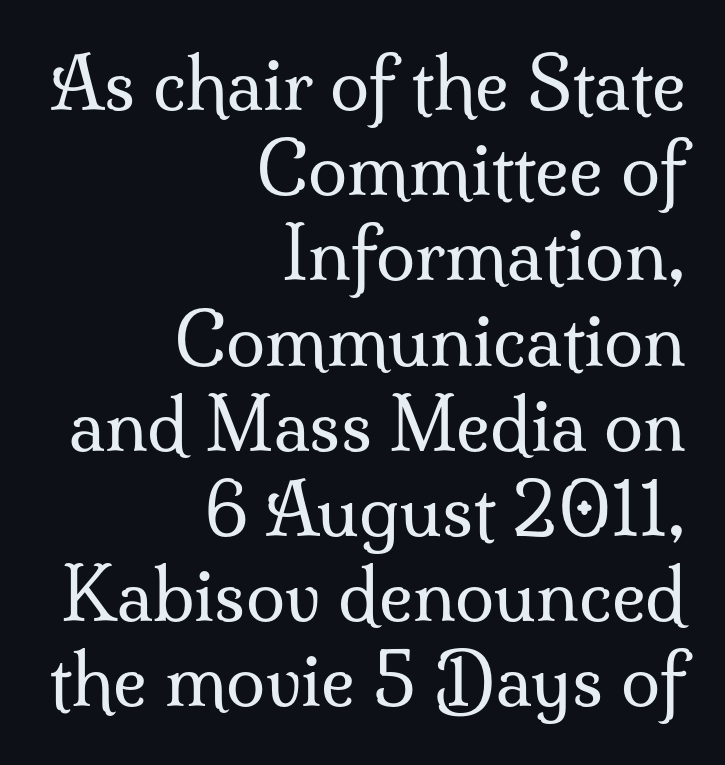
{"serif": "yes", "italic": "no", "bold": "no", "weight": "regular", "width": "normal", "stroke_contrast": "medium", "x_height": "small", "monospaced": "no", "underline": "no", "align": "right", "line_spacing_ratio": 1.2, "letter_spacing": "normal", "letter_spacing_em": 0.0, "glyph_px": 71}
